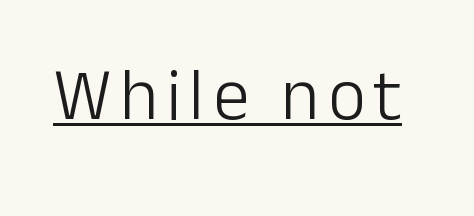
{"serif": "no", "italic": "no", "bold": "no", "weight": "light", "width": "normal", "stroke_contrast": "low", "x_height": "medium", "monospaced": "no", "underline": "yes", "glyph_px": 73}
